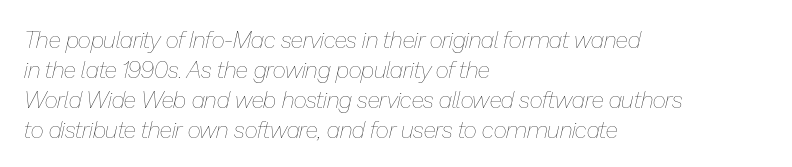
The image shows 23 px text type, italic (leaning right); set left-aligned, normal line spacing (1.3x), normal letter spacing, not underlined.
